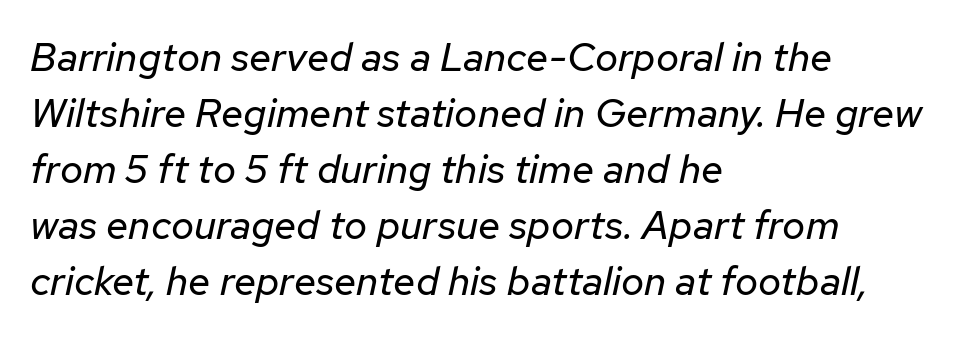
The image shows 40 px regular-weight type, italic (leaning right); set left-aligned, normal line spacing (1.4x), normal letter spacing, not underlined; low stroke contrast and a medium x-height.
